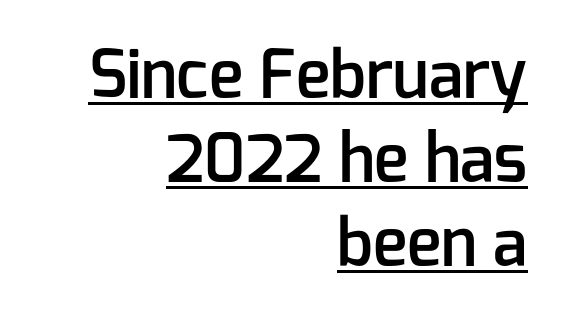
The image shows 65 px semibold sans-serif type, upright; set right-aligned, normal line spacing (1.29x), normal letter spacing, underlined; low stroke contrast and a medium x-height.
